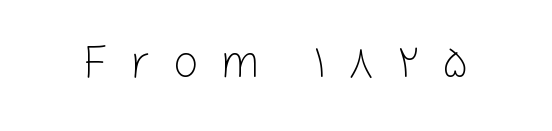
{"serif": "no", "italic": "no", "bold": "no", "weight": "light", "width": "normal", "stroke_contrast": "low", "x_height": "medium", "monospaced": "no", "underline": "no", "letter_spacing": "wide", "letter_spacing_em": 0.44, "glyph_px": 47}
